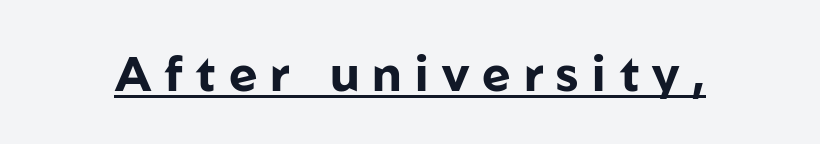
Q: Is the text bold? A: Yes.
Q: Is the text italic (slanted)? A: No, it is upright.
Q: Is the typeface a serif or a sans-serif typeface? A: Sans-serif.
Q: Is the text underlined? A: Yes.
Q: Is the spacing between letters normal or unusually wide? A: Unusually wide.
Q: Width (condensed, normal, or wide)? A: Normal.
Q: Stroke contrast? A: Low.
Q: x-height? A: Medium.
Q: Monospaced? A: No.
